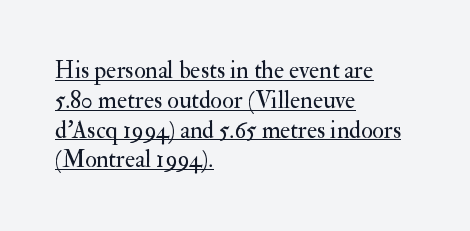
{"italic": "no", "bold": "no", "underline": "yes", "align": "left", "line_spacing_ratio": 1.24, "letter_spacing": "normal", "letter_spacing_em": 0.0, "glyph_px": 24}
